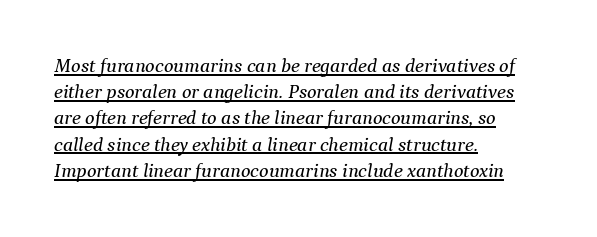
{"italic": "yes", "lean": "right", "slant_degrees": 9, "underline": "yes", "align": "left", "line_spacing": "normal", "line_spacing_ratio": 1.31, "letter_spacing": "normal", "letter_spacing_em": 0.0, "glyph_px": 20}
